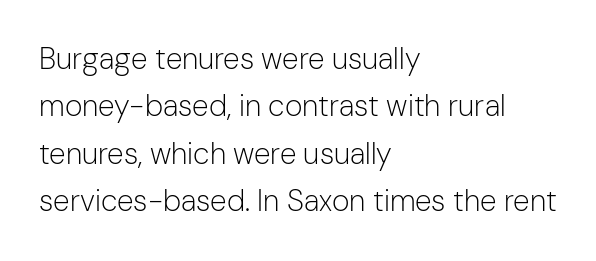
{"serif": "no", "italic": "no", "bold": "no", "weight": "light", "width": "normal", "stroke_contrast": "low", "x_height": "medium", "monospaced": "no", "underline": "no", "align": "left", "line_spacing": "normal", "line_spacing_ratio": 1.58, "letter_spacing": "normal", "letter_spacing_em": 0.0, "glyph_px": 30}
